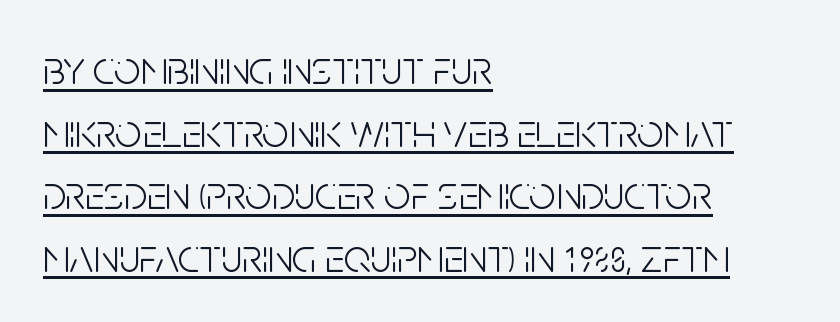
Q: Is the text bold? A: No.
Q: Is the text italic (slanted)? A: No, it is upright.
Q: Is the typeface a serif or a sans-serif typeface? A: Sans-serif.
Q: Is the text underlined? A: Yes.
Q: How is the paragraph aligned? A: Left-aligned.
Q: Is the spacing between letters normal or unusually wide? A: Normal.
Q: Is the spacing between lines tight, normal or loose? A: Normal.
Q: Width (condensed, normal, or wide)? A: Condensed.
Q: Stroke contrast? A: Low.
Q: x-height? A: Large.
Q: Monospaced? A: No.
